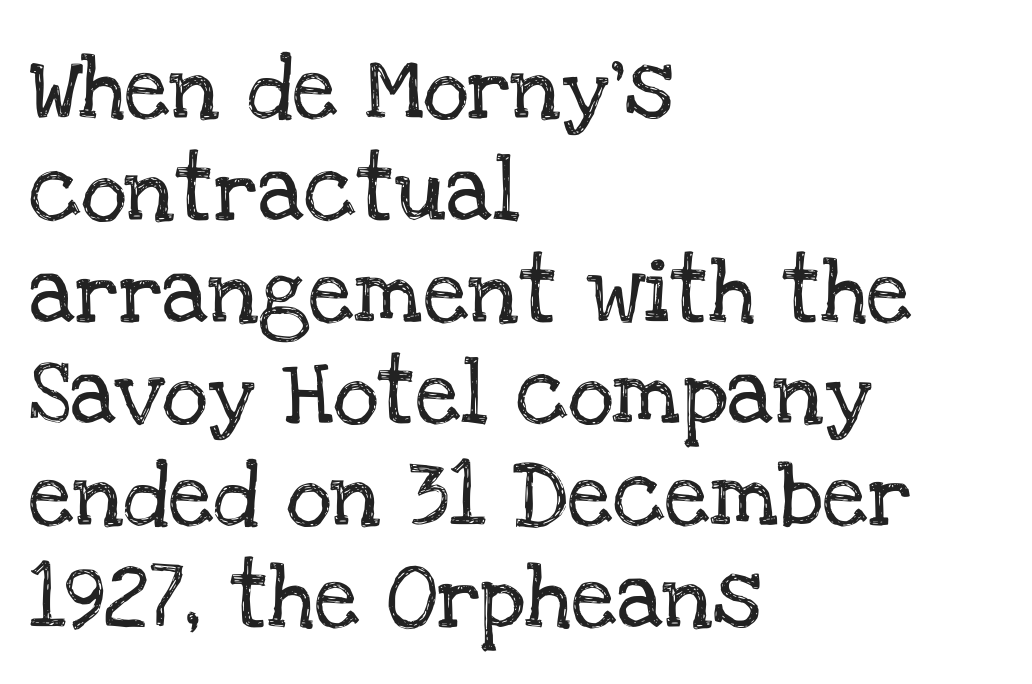
The rendering keeps characters at their native spacing. Bare-footed words on every line. Italic? Not at all — the glyphs are vertical. In terms of leading, this rendering sits right in the middle.
